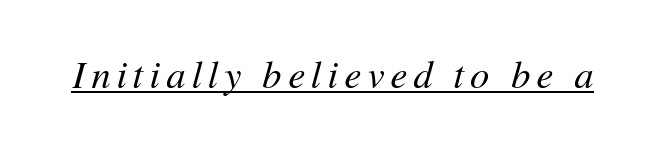
{"italic": "yes", "lean": "right", "slant_degrees": 11, "bold": "no", "weight": "regular", "width": "normal", "stroke_contrast": "medium", "x_height": "medium", "monospaced": "no", "underline": "yes", "glyph_px": 38}
